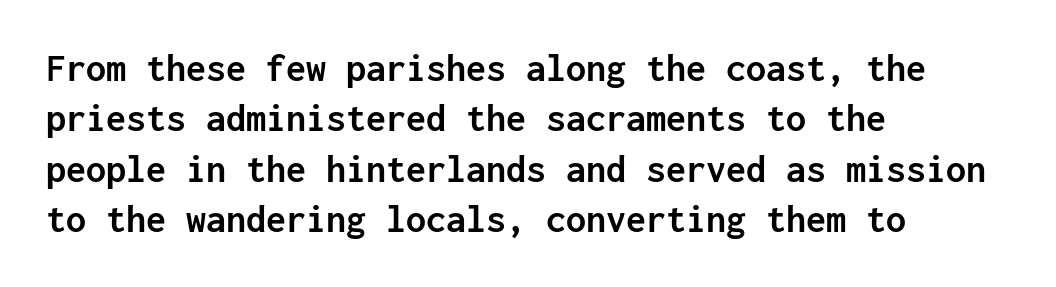
Q: Is the text bold? A: Yes.
Q: Is the text italic (slanted)? A: No, it is upright.
Q: Is the typeface a serif or a sans-serif typeface? A: Sans-serif.
Q: Is the text underlined? A: No.
Q: How is the paragraph aligned? A: Left-aligned.
Q: Is the spacing between letters normal or unusually wide? A: Normal.
Q: Is the spacing between lines tight, normal or loose? A: Normal.
Q: Width (condensed, normal, or wide)? A: Normal.
Q: Stroke contrast? A: Low.
Q: x-height? A: Medium.
Q: Monospaced? A: Yes.
